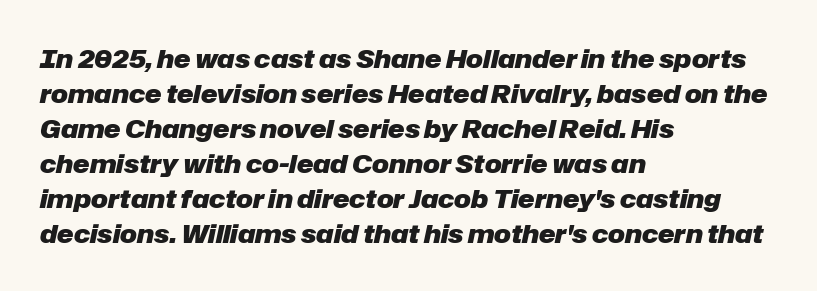
The image shows 25 px bold type, italic (leaning right); set left-aligned, normal line spacing (1.4x), normal letter spacing, not underlined.
